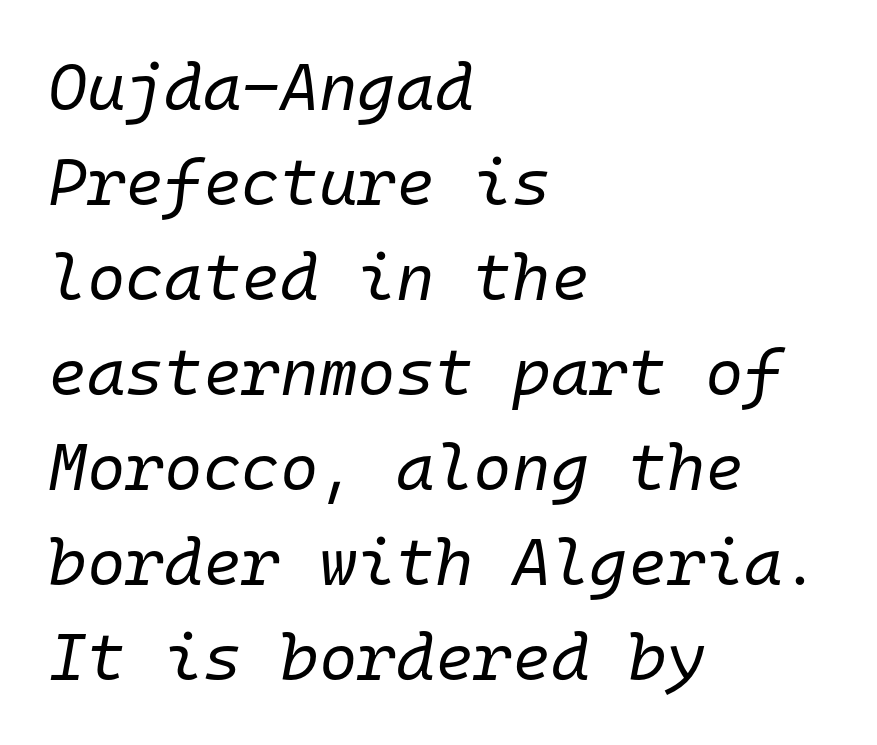
Q: Is the text bold? A: No.
Q: Is the text italic (slanted)? A: Yes, it leans right by about 10 degrees.
Q: Is the text underlined? A: No.
Q: How is the paragraph aligned? A: Left-aligned.
Q: Is the spacing between letters normal or unusually wide? A: Normal.
Q: Is the spacing between lines tight, normal or loose? A: Normal.
Q: Width (condensed, normal, or wide)? A: Normal.
Q: Stroke contrast? A: Low.
Q: x-height? A: Medium.
Q: Monospaced? A: Yes.
